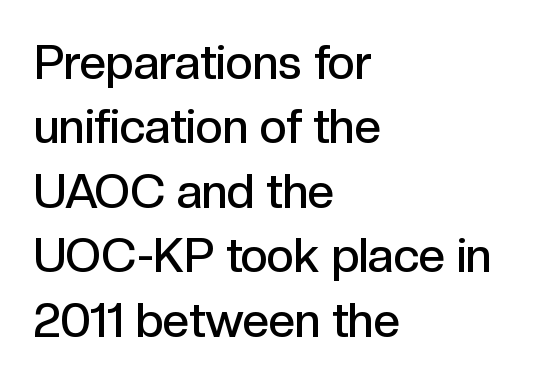
Q: Is the text bold? A: Semi-bold.
Q: Is the text italic (slanted)? A: No, it is upright.
Q: Is the typeface a serif or a sans-serif typeface? A: Sans-serif.
Q: Is the text underlined? A: No.
Q: How is the paragraph aligned? A: Left-aligned.
Q: Is the spacing between letters normal or unusually wide? A: Normal.
Q: Is the spacing between lines tight, normal or loose? A: Normal.
Q: Width (condensed, normal, or wide)? A: Normal.
Q: x-height? A: Medium.
Q: Monospaced? A: No.
